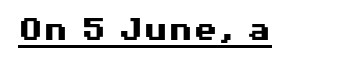
Think of a printed novel: that variable character pitch is what you see here. Does the weight exceed regular? Yes, all the way to bold. A typesetter would call this zero additional tracking. Decoration check: the copy is underlined. Posture: upright roman.
